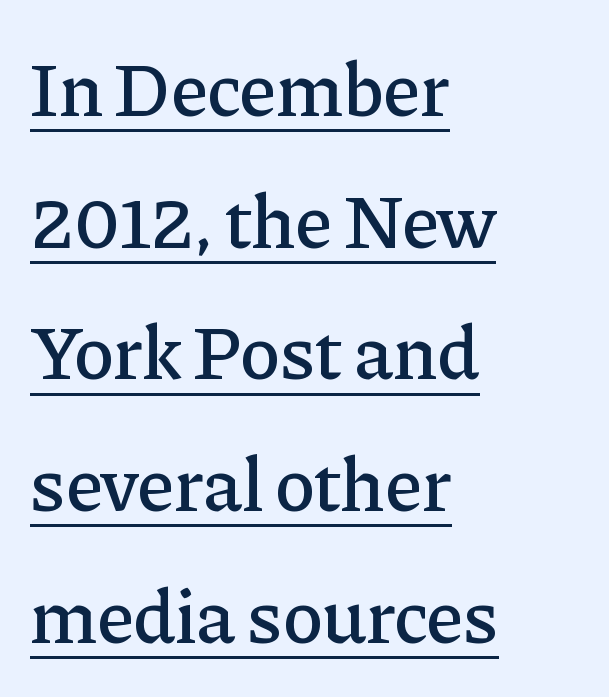
Is there an underline? Yes — a line sits under the letters. Typeset ragged right — the left edge is the straight one. The tracking reads as untouched default to a designer's eye. Classification — serif.
